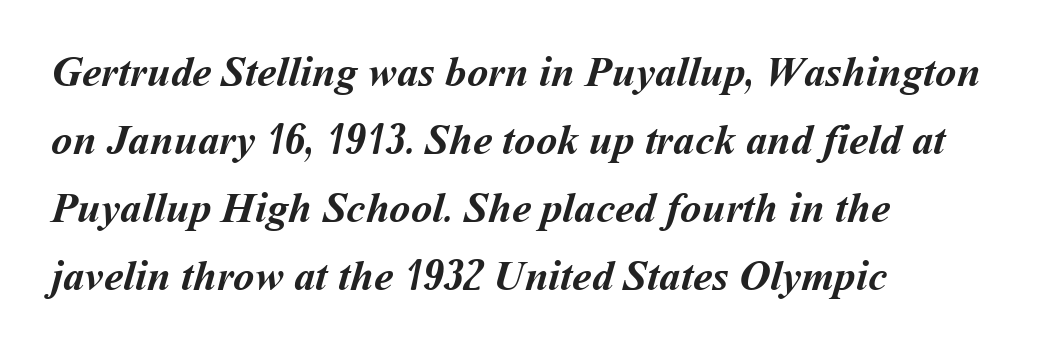
{"bold": "yes", "weight": "semibold", "width": "normal", "stroke_contrast": "medium", "x_height": "medium", "monospaced": "no", "underline": "no", "align": "left", "line_spacing": "normal", "line_spacing_ratio": 1.58, "letter_spacing": "normal", "letter_spacing_em": 0.0, "glyph_px": 43}
